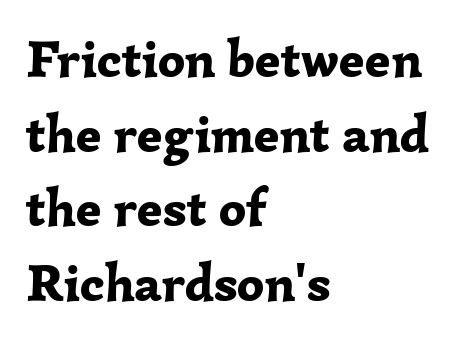
Q: Is the text bold? A: Yes.
Q: Is the text italic (slanted)? A: No, it is upright.
Q: Is the typeface a serif or a sans-serif typeface? A: Serif.
Q: Is the text underlined? A: No.
Q: How is the paragraph aligned? A: Left-aligned.
Q: Is the spacing between letters normal or unusually wide? A: Normal.
Q: Is the spacing between lines tight, normal or loose? A: Normal.
Q: Width (condensed, normal, or wide)? A: Normal.
Q: Stroke contrast? A: Low.
Q: x-height? A: Medium.
Q: Monospaced? A: No.
